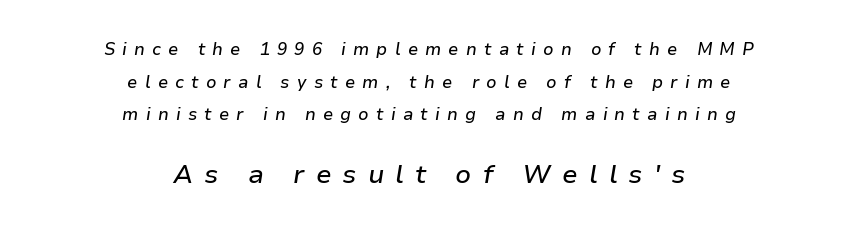
{"italic": "yes", "lean": "right", "slant_degrees": 9, "underline": "no", "align": "center", "line_spacing": "loose", "line_spacing_ratio": 1.92, "letter_spacing": "wide", "letter_spacing_em": 0.42, "larger_block": "second", "size_ratio": 1.53, "glyph_px": 26}
